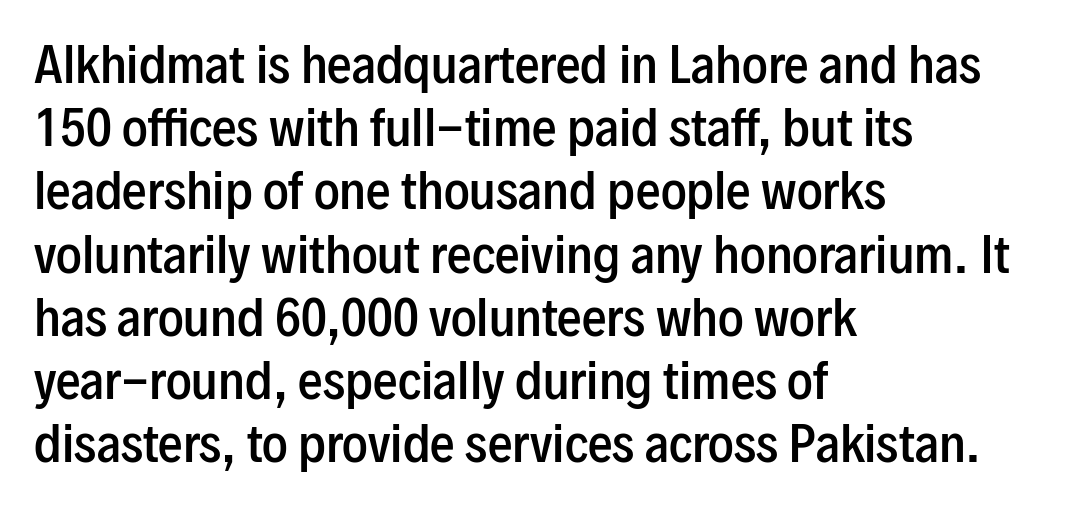
The image shows 49 px semibold, condensed sans-serif type, upright; set left-aligned, normal line spacing (1.29x), normal letter spacing, not underlined; low stroke contrast and a medium x-height.
